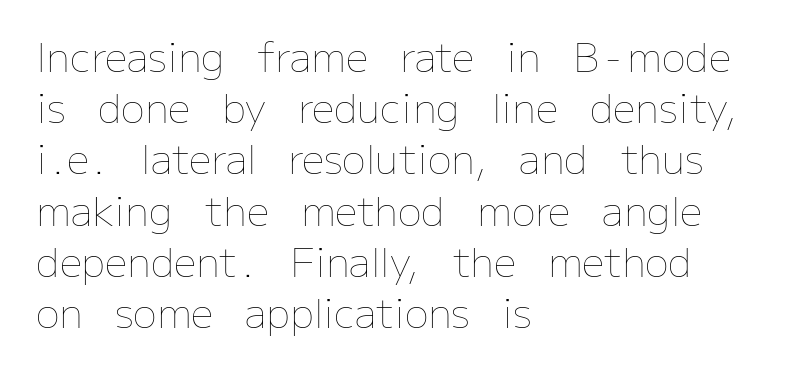
Q: Is the text bold? A: No.
Q: Is the text italic (slanted)? A: No, it is upright.
Q: Is the text underlined? A: No.
Q: How is the paragraph aligned? A: Left-aligned.
Q: Is the spacing between letters normal or unusually wide? A: Normal.
Q: Is the spacing between lines tight, normal or loose? A: Normal.
Q: Width (condensed, normal, or wide)? A: Normal.
Q: Stroke contrast? A: Low.
Q: x-height? A: Medium.
Q: Monospaced? A: No.
